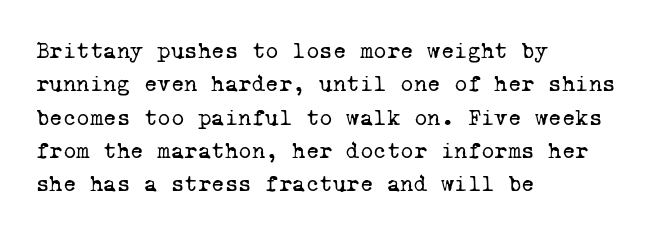
The image shows 23 px text type; set left-aligned, normal line spacing (1.45x), normal letter spacing, not underlined.
